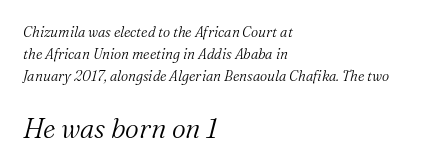
{"italic": "yes", "lean": "right", "slant_degrees": 16, "bold": "no", "underline": "no", "align": "left", "line_spacing": "normal", "line_spacing_ratio": 1.57, "letter_spacing": "normal", "letter_spacing_em": 0.0, "larger_block": "second", "size_ratio": 1.93, "glyph_px": 27}
